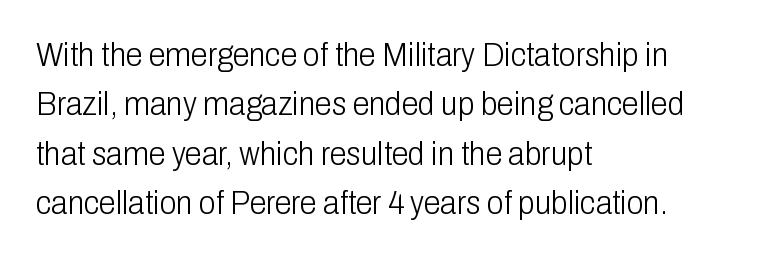
The typesetter chose a ragged-right arrangement here. Line spacing here is normal. The foot of each line stays bare and open. Is the letter spacing exaggerated? No — it looks like the ordinary default. Posture: vertical.
